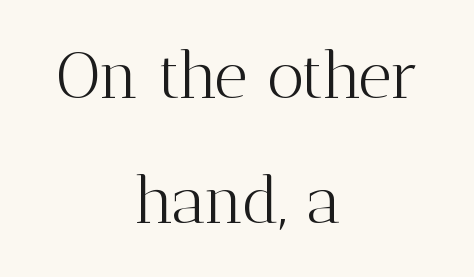
{"serif": "yes", "italic": "no", "bold": "no", "weight": "light", "width": "normal", "stroke_contrast": "medium", "x_height": "medium", "monospaced": "no", "underline": "no", "align": "center", "line_spacing": "loose", "line_spacing_ratio": 1.93, "letter_spacing": "normal", "letter_spacing_em": 0.0, "glyph_px": 65}
